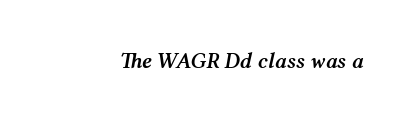
{"italic": "yes", "lean": "right", "slant_degrees": 12, "bold": "semi", "underline": "no", "letter_spacing": "normal", "letter_spacing_em": 0.0, "glyph_px": 22}
